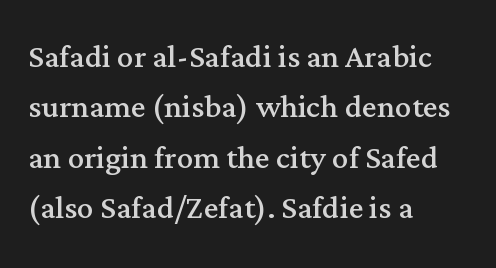
Q: Is the text bold? A: No.
Q: Is the text italic (slanted)? A: No, it is upright.
Q: Is the typeface a serif or a sans-serif typeface? A: Serif.
Q: Is the text underlined? A: No.
Q: How is the paragraph aligned? A: Left-aligned.
Q: Is the spacing between letters normal or unusually wide? A: Normal.
Q: Width (condensed, normal, or wide)? A: Normal.
Q: Stroke contrast? A: Medium.
Q: x-height? A: Medium.
Q: Monospaced? A: No.
